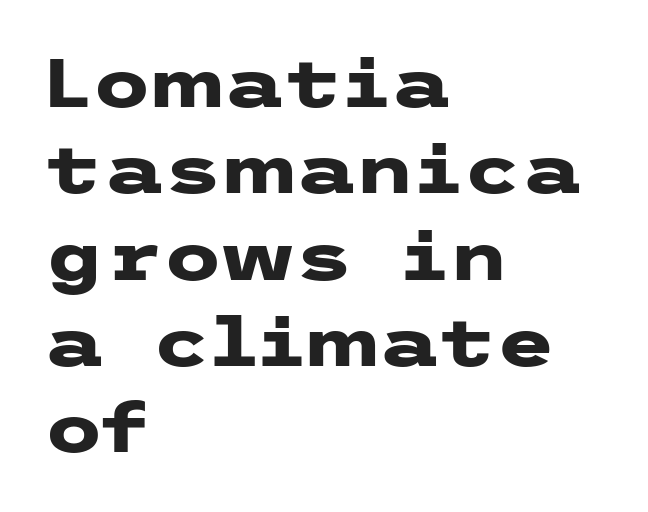
The strokes are fattened all the way to bold. Alignment: flush left. Glance below the letters and you will spot only blank space. Compared with typical paragraphs, the rows here are spaced about the same. The face used here is a sans, in the tradition of grotesques and geometrics.
